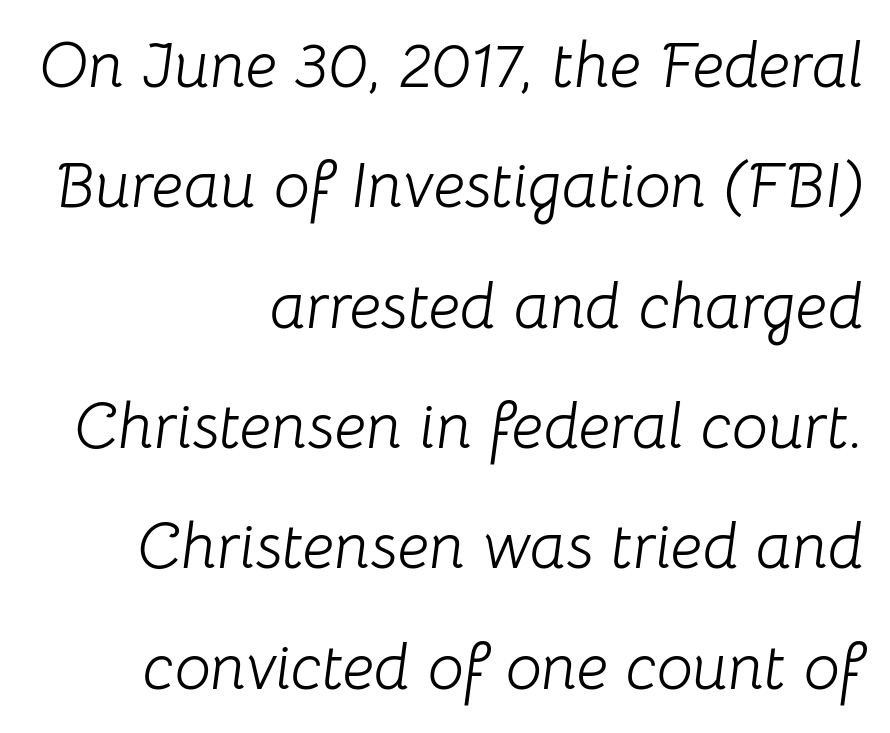
Q: Is the text bold? A: No.
Q: Is the text italic (slanted)? A: Yes, it leans right by about 8 degrees.
Q: Is the text underlined? A: No.
Q: How is the paragraph aligned? A: Right-aligned.
Q: Is the spacing between letters normal or unusually wide? A: Normal.
Q: Width (condensed, normal, or wide)? A: Normal.
Q: Stroke contrast? A: Low.
Q: x-height? A: Medium.
Q: Monospaced? A: No.
